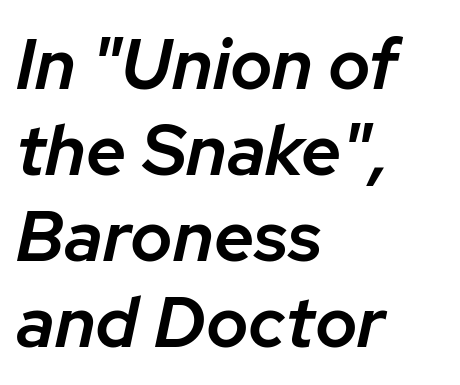
Q: Is the text bold? A: Semi-bold.
Q: Is the text italic (slanted)? A: Yes, it leans right by about 12 degrees.
Q: Is the text underlined? A: No.
Q: How is the paragraph aligned? A: Left-aligned.
Q: Is the spacing between letters normal or unusually wide? A: Normal.
Q: Width (condensed, normal, or wide)? A: Normal.
Q: Stroke contrast? A: Low.
Q: x-height? A: Medium.
Q: Monospaced? A: No.
